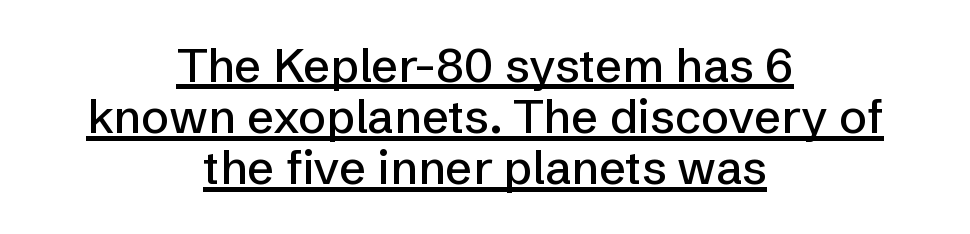
{"serif": "no", "italic": "no", "width": "normal", "stroke_contrast": "low", "x_height": "medium", "monospaced": "no", "underline": "yes", "align": "center", "line_spacing": "tight", "line_spacing_ratio": 1.09, "letter_spacing": "normal", "letter_spacing_em": 0.0, "glyph_px": 47}
